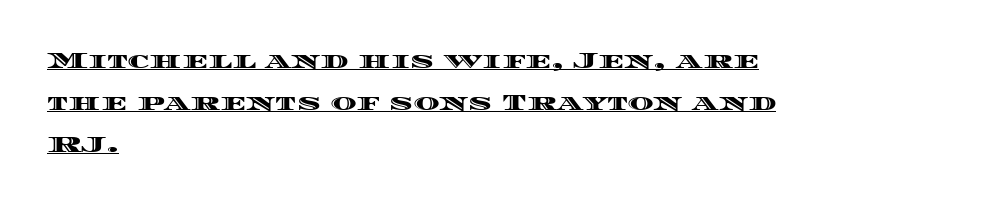
The image shows 22 px text type, upright; set left-aligned, loose line spacing (1.9x), normal letter spacing, underlined.
